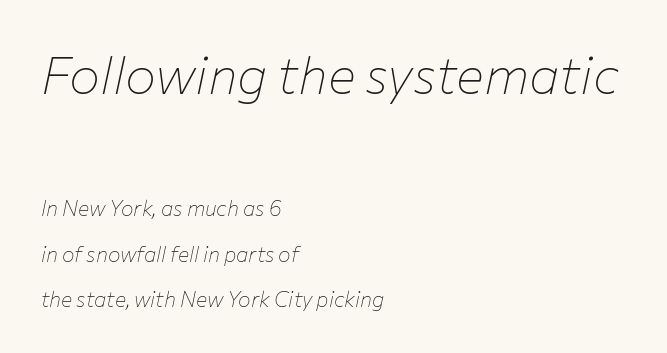
Q: Is the text bold? A: No.
Q: Is the text italic (slanted)? A: Yes, it leans right by about 12 degrees.
Q: Is the text underlined? A: No.
Q: How is the paragraph aligned? A: Left-aligned.
Q: Is the spacing between letters normal or unusually wide? A: Normal.
Q: Is the spacing between lines tight, normal or loose? A: Loose.
Q: Which block of text is set in a larger size, the first (top) or the second (bottom)? A: The first (top) one.
Q: Width (condensed, normal, or wide)? A: Normal.
Q: Stroke contrast? A: Low.
Q: x-height? A: Medium.
Q: Monospaced? A: No.
